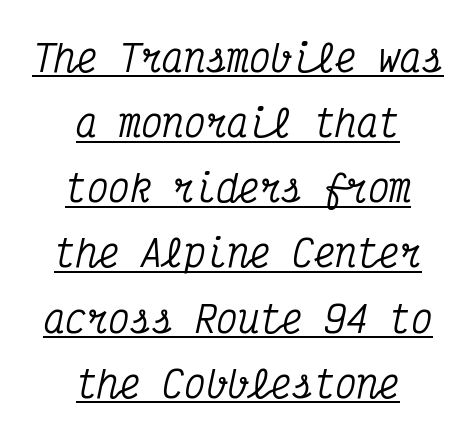
{"serif": "yes", "italic": "yes", "lean": "right", "slant_degrees": 12, "width": "condensed", "stroke_contrast": "medium", "x_height": "medium", "monospaced": "yes", "underline": "yes", "align": "center", "line_spacing_ratio": 1.81, "letter_spacing": "normal", "letter_spacing_em": 0.0, "glyph_px": 36}
